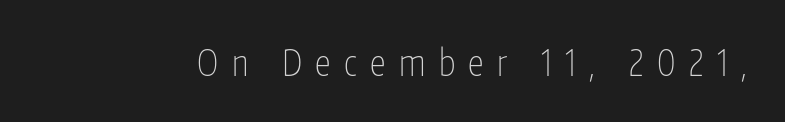
{"serif": "no", "italic": "no", "bold": "no", "weight": "thin", "width": "condensed", "stroke_contrast": "low", "x_height": "medium", "monospaced": "no", "underline": "no", "letter_spacing": "wide", "letter_spacing_em": 0.37, "glyph_px": 36}
